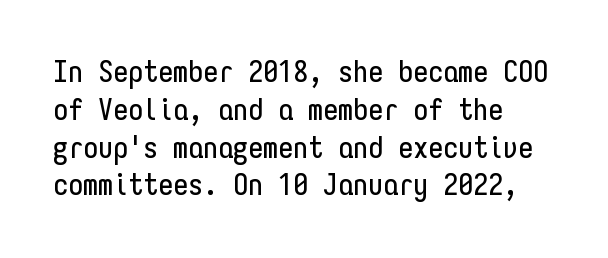
{"serif": "no", "italic": "no", "width": "condensed", "stroke_contrast": "low", "x_height": "medium", "monospaced": "yes", "underline": "no", "align": "left", "line_spacing": "normal", "line_spacing_ratio": 1.26, "letter_spacing": "normal", "letter_spacing_em": 0.0, "glyph_px": 30}
